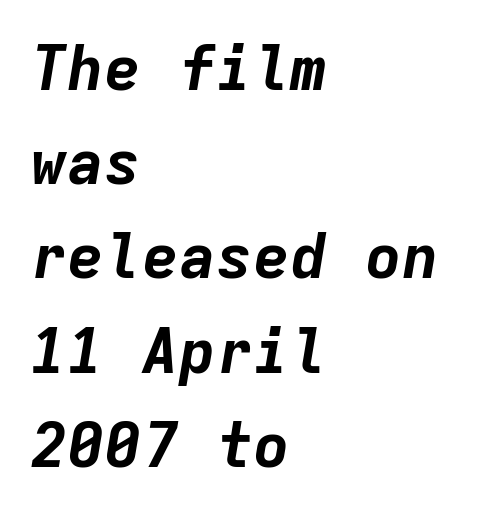
No word sits above an underline. Looking at the ascenders, they clearly lean. Here the designer chose a console-style face with uniform glyph widths. Compared with typical paragraphs, the rows here are spaced about the same. Short note: letters normally spaced. The passage shown is emphatically bold.
